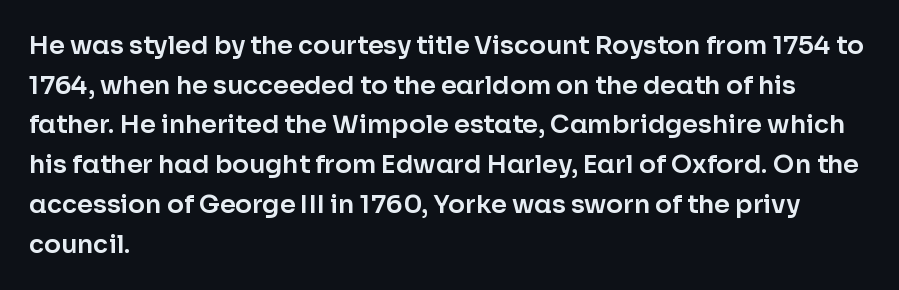
Q: Is the text italic (slanted)? A: No, it is upright.
Q: Is the text underlined? A: No.
Q: How is the paragraph aligned? A: Left-aligned.
Q: Is the spacing between letters normal or unusually wide? A: Normal.
Q: Is the spacing between lines tight, normal or loose? A: Normal.
